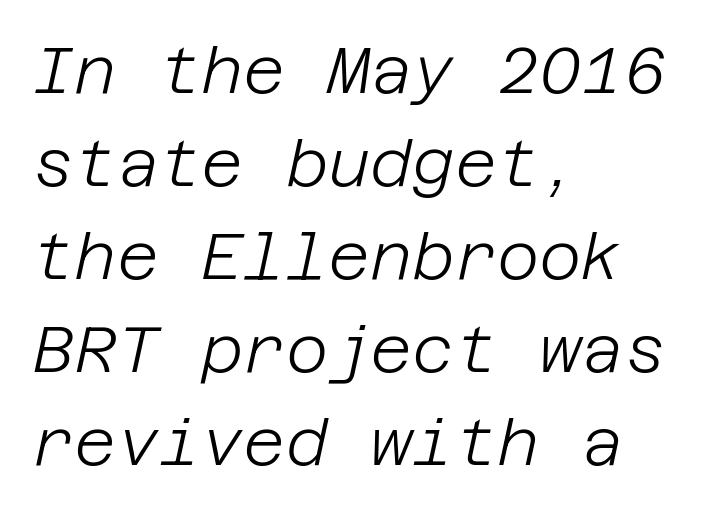
{"italic": "yes", "lean": "right", "slant_degrees": 12, "bold": "no", "weight": "light", "width": "normal", "stroke_contrast": "low", "x_height": "large", "underline": "no", "align": "left", "line_spacing": "normal", "line_spacing_ratio": 1.43, "letter_spacing": "normal", "letter_spacing_em": 0.0, "glyph_px": 65}
